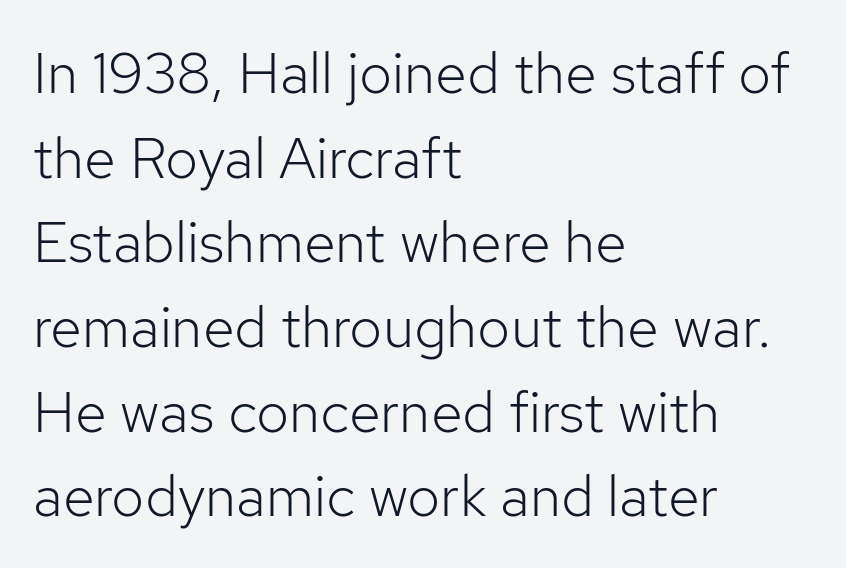
Q: Is the text bold? A: No.
Q: Is the text italic (slanted)? A: No, it is upright.
Q: Is the typeface a serif or a sans-serif typeface? A: Sans-serif.
Q: Is the text underlined? A: No.
Q: How is the paragraph aligned? A: Left-aligned.
Q: Is the spacing between letters normal or unusually wide? A: Normal.
Q: Is the spacing between lines tight, normal or loose? A: Normal.
Q: Width (condensed, normal, or wide)? A: Normal.
Q: Stroke contrast? A: Low.
Q: x-height? A: Medium.
Q: Monospaced? A: No.
